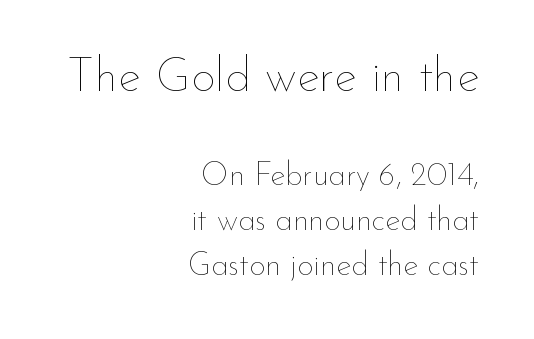
The image shows 48 px thin type, upright; set right-aligned, normal line spacing (1.41x), normal letter spacing, not underlined; the first (top) block is 1.5x larger; low stroke contrast and a small x-height.
